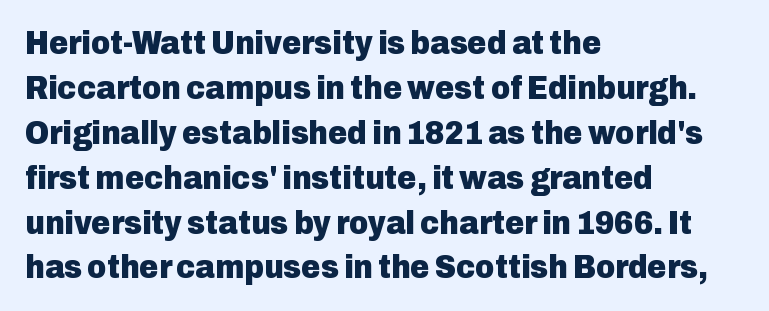
The image shows 33 px heavy sans-serif type, upright; set left-aligned, normal line spacing (1.36x), normal letter spacing, not underlined; low stroke contrast and a medium x-height.
